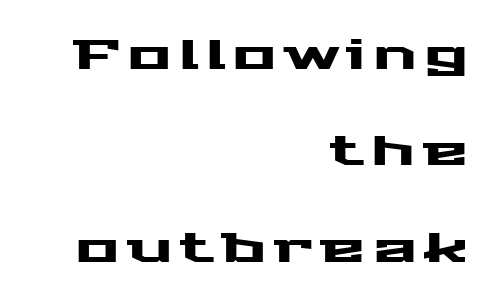
Q: Is the text italic (slanted)? A: No, it is upright.
Q: Is the typeface a serif or a sans-serif typeface? A: Sans-serif.
Q: Is the text underlined? A: No.
Q: How is the paragraph aligned? A: Right-aligned.
Q: Is the spacing between lines tight, normal or loose? A: Loose.
Q: Width (condensed, normal, or wide)? A: Wide.
Q: Stroke contrast? A: Medium.
Q: x-height? A: Medium.
Q: Monospaced? A: No.
